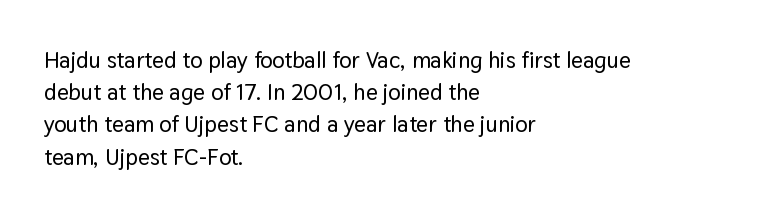
{"italic": "no", "underline": "no", "align": "left", "line_spacing": "normal", "line_spacing_ratio": 1.4, "letter_spacing": "normal", "letter_spacing_em": 0.0, "glyph_px": 23}
